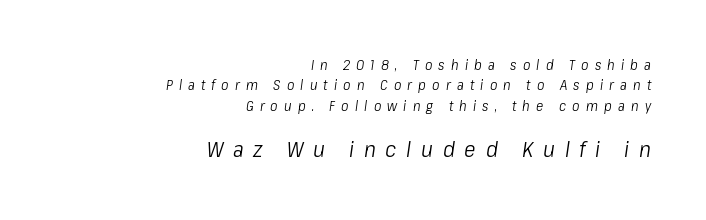
The passage shown leans; its letterforms are oblique. Compared with a flush-left layout, this one pins lines to the opposite, right side. No heavy texture on the line: the type isn't bold. The face used here appears at its bigger size in the lower chunk. The gaps between neighbouring characters are conspicuously large.
